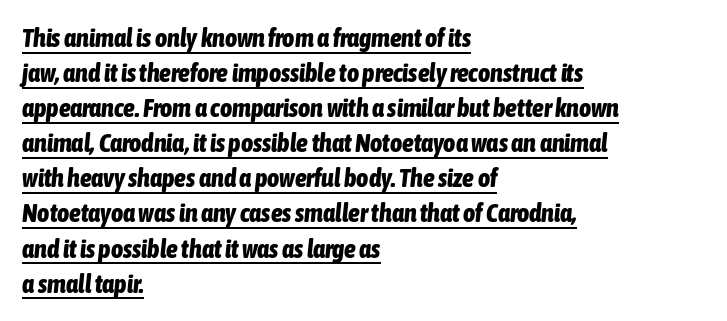
All the whitespace from short lines collects on the right. The letters sit at their default tracking, neither squeezed nor spread. In terms of posture, this sample is oblique. The words here are underlined.
